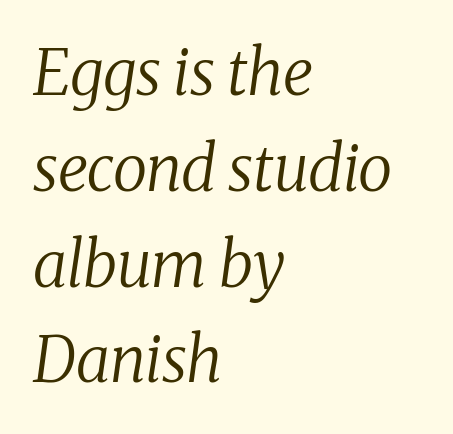
Q: Is the text bold? A: No.
Q: Is the text italic (slanted)? A: Yes, it leans right by about 8 degrees.
Q: Is the typeface a serif or a sans-serif typeface? A: Serif.
Q: Is the text underlined? A: No.
Q: How is the paragraph aligned? A: Left-aligned.
Q: Is the spacing between letters normal or unusually wide? A: Normal.
Q: Is the spacing between lines tight, normal or loose? A: Normal.
Q: Width (condensed, normal, or wide)? A: Normal.
Q: Stroke contrast? A: Medium.
Q: x-height? A: Medium.
Q: Monospaced? A: No.
